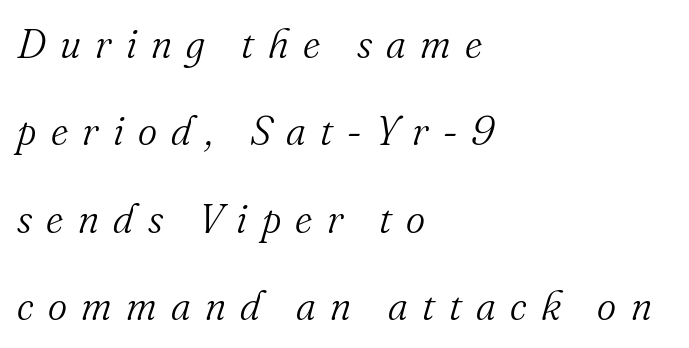
The image shows 41 px light serif type, italic (leaning right); set left-aligned, loose line spacing (2.13x), unusually wide letter spacing (+0.35 em), not underlined; medium stroke contrast and a small x-height.
